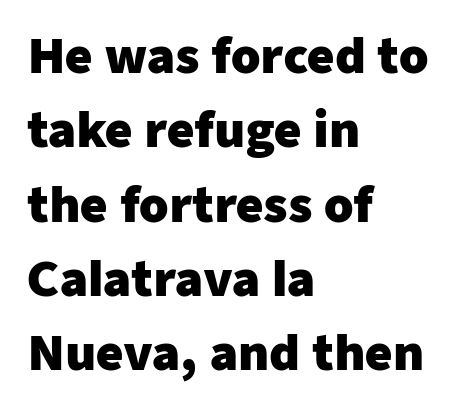
The axis of the letterforms is exactly vertical. The rendering anchors every line to the left-hand side. The lines sit at an ordinary, default distance from one another. Look at the bottom of the vertical strokes: they stop flat, with no serifs. Check under the words: just untouched page. Short note: letters normally spaced.
